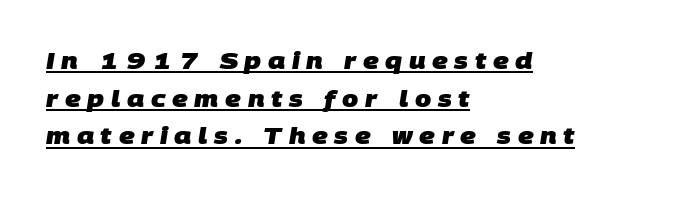
This sample is left-justified, so line endings fall wherever the words run out. A typographer would call this underscored text. Plenty of ink on the page — the face is bold. The letterforms stand isolated, each surrounded by extra space.
